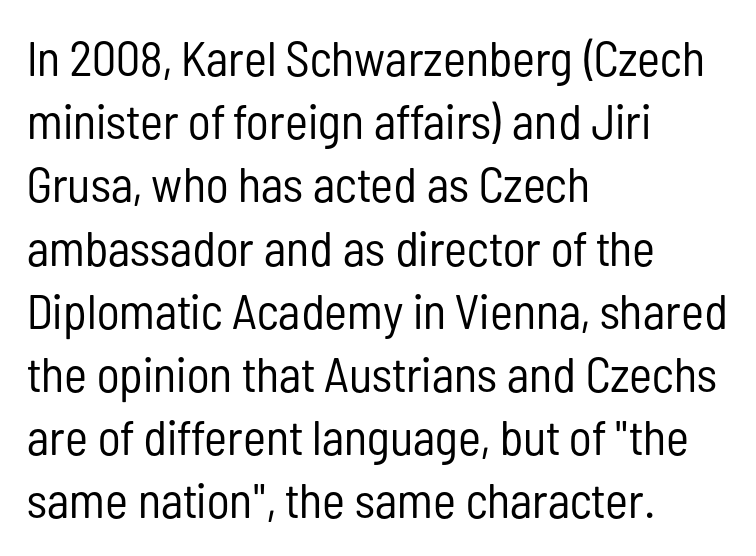
The image shows 49 px regular-weight, condensed sans-serif type, upright; set left-aligned, normal line spacing (1.29x), normal letter spacing, not underlined; low stroke contrast and a medium x-height.
